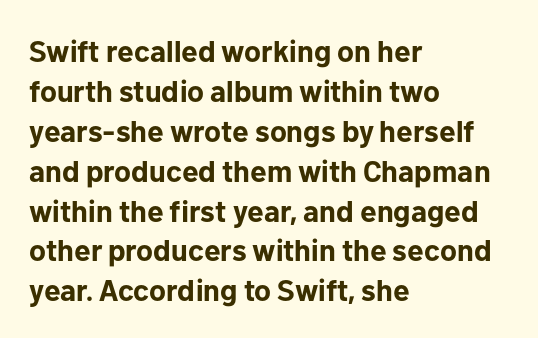
{"serif": "no", "italic": "no", "bold": "yes", "weight": "bold", "width": "normal", "stroke_contrast": "low", "x_height": "medium", "monospaced": "no", "underline": "no", "align": "left", "line_spacing": "normal", "line_spacing_ratio": 1.33, "letter_spacing": "normal", "letter_spacing_em": 0.0, "glyph_px": 30}
